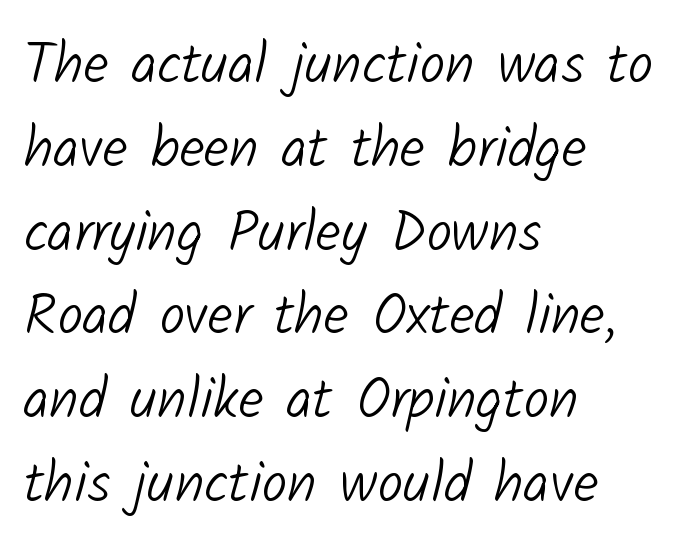
{"serif": "no", "bold": "no", "weight": "light", "width": "normal", "stroke_contrast": "low", "x_height": "medium", "monospaced": "no", "underline": "no", "align": "left", "line_spacing": "normal", "line_spacing_ratio": 1.47, "letter_spacing": "normal", "letter_spacing_em": 0.0, "glyph_px": 57}
